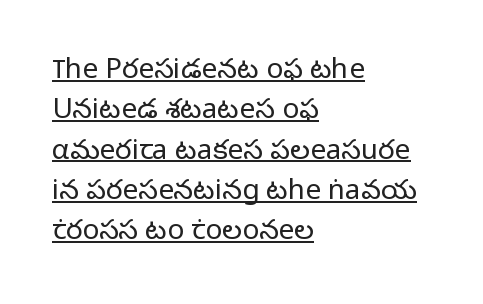
The image shows 28 px light sans-serif type, upright; set left-aligned, normal line spacing (1.44x), normal letter spacing, underlined; low stroke contrast and a medium x-height.
